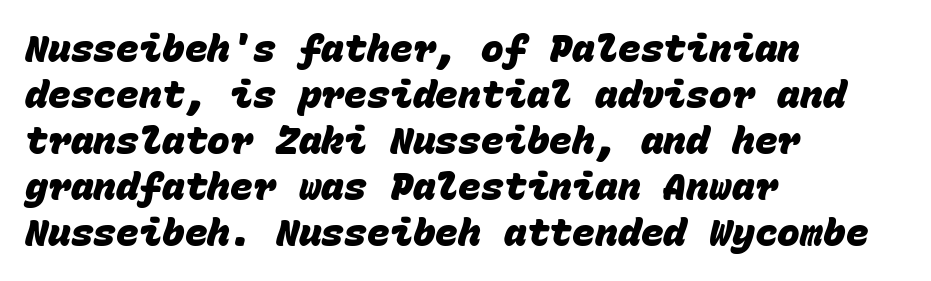
{"serif": "no", "bold": "yes", "weight": "heavy", "width": "normal", "stroke_contrast": "low", "x_height": "large", "monospaced": "yes", "underline": "no", "align": "left", "line_spacing_ratio": 1.21, "letter_spacing": "normal", "letter_spacing_em": 0.0, "glyph_px": 38}
